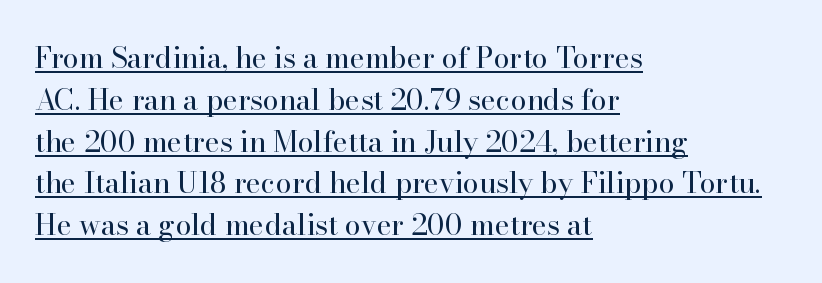
The image shows 29 px regular-weight serif type, upright; set left-aligned, normal line spacing (1.44x), normal letter spacing, underlined; high stroke contrast and a small x-height.
